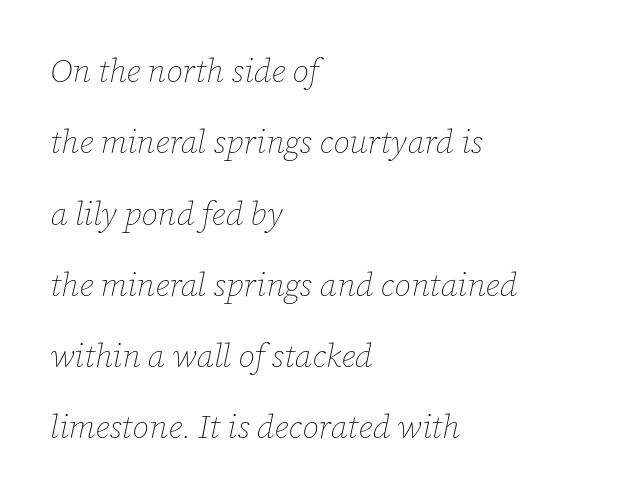
Q: Is the text bold? A: No.
Q: Is the text italic (slanted)? A: Yes, it leans right by about 12 degrees.
Q: Is the text underlined? A: No.
Q: How is the paragraph aligned? A: Left-aligned.
Q: Is the spacing between letters normal or unusually wide? A: Normal.
Q: Is the spacing between lines tight, normal or loose? A: Loose.
Q: Width (condensed, normal, or wide)? A: Normal.
Q: Stroke contrast? A: Low.
Q: x-height? A: Medium.
Q: Monospaced? A: No.
